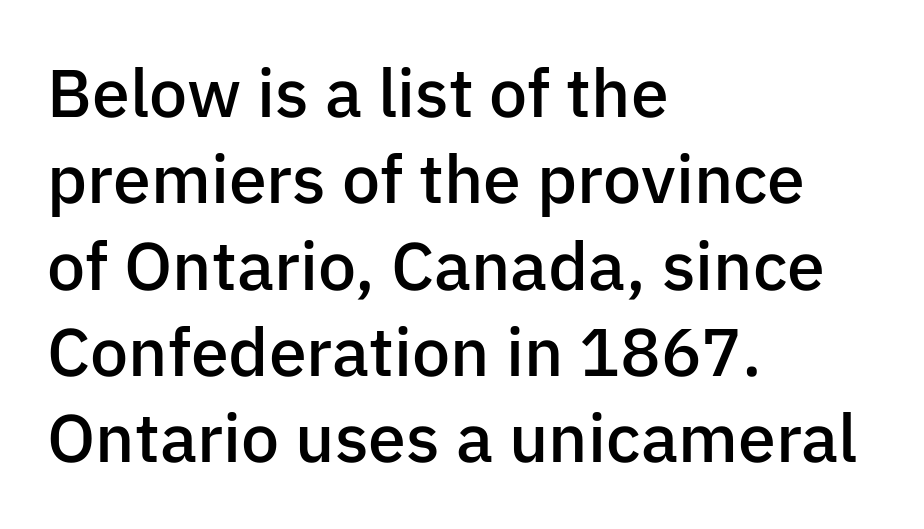
Q: Is the text bold? A: Semi-bold.
Q: Is the text italic (slanted)? A: No, it is upright.
Q: Is the typeface a serif or a sans-serif typeface? A: Sans-serif.
Q: Is the text underlined? A: No.
Q: How is the paragraph aligned? A: Left-aligned.
Q: Is the spacing between letters normal or unusually wide? A: Normal.
Q: Is the spacing between lines tight, normal or loose? A: Normal.
Q: Width (condensed, normal, or wide)? A: Normal.
Q: Stroke contrast? A: Low.
Q: x-height? A: Medium.
Q: Monospaced? A: No.
